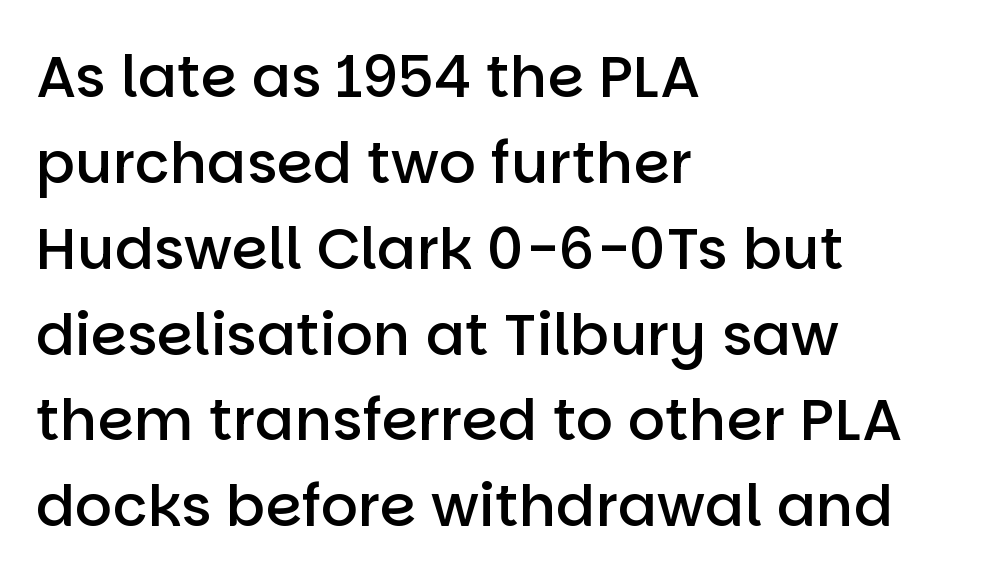
Q: Is the text bold? A: Semi-bold.
Q: Is the text italic (slanted)? A: No, it is upright.
Q: Is the typeface a serif or a sans-serif typeface? A: Sans-serif.
Q: Is the text underlined? A: No.
Q: How is the paragraph aligned? A: Left-aligned.
Q: Is the spacing between letters normal or unusually wide? A: Normal.
Q: Is the spacing between lines tight, normal or loose? A: Normal.
Q: Width (condensed, normal, or wide)? A: Normal.
Q: Stroke contrast? A: Low.
Q: x-height? A: Large.
Q: Monospaced? A: No.
